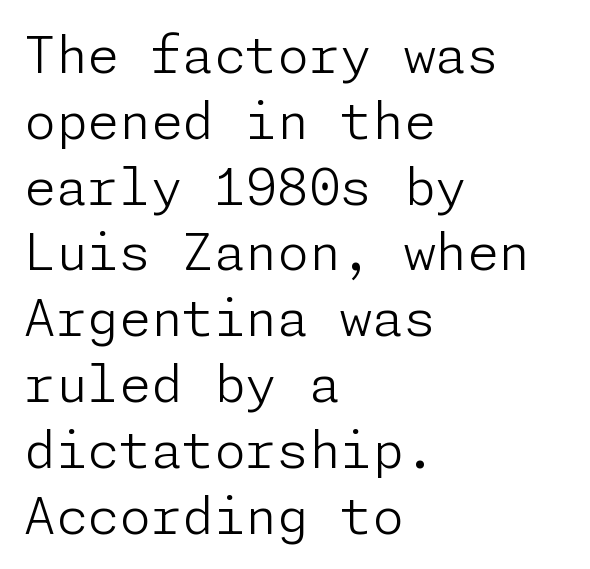
Check the space under the baseline: it is left empty. The font's upright variant was chosen for this text. Letterform terminals end flat and unadorned throughout the passage. Is the block centered? No — it sits flush against the left margin. In terms of leading, this rendering sits right in the middle.
